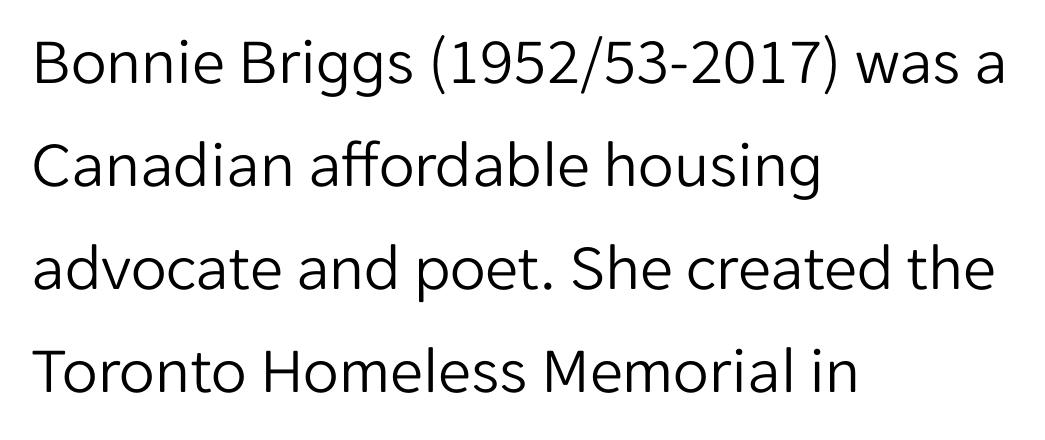
Q: Is the text bold? A: No.
Q: Is the text italic (slanted)? A: No, it is upright.
Q: Is the typeface a serif or a sans-serif typeface? A: Sans-serif.
Q: Is the text underlined? A: No.
Q: How is the paragraph aligned? A: Left-aligned.
Q: Is the spacing between letters normal or unusually wide? A: Normal.
Q: Is the spacing between lines tight, normal or loose? A: Normal.
Q: Width (condensed, normal, or wide)? A: Normal.
Q: Stroke contrast? A: Low.
Q: x-height? A: Medium.
Q: Monospaced? A: No.
